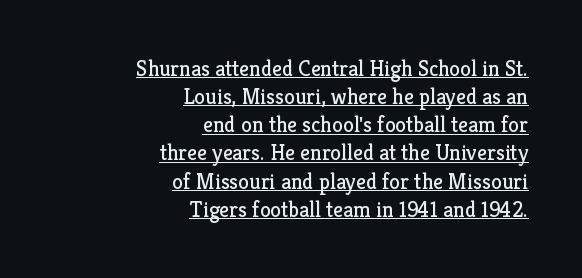
The image shows 22 px text type, upright; set right-aligned, normal line spacing (1.28x), normal letter spacing, underlined.
